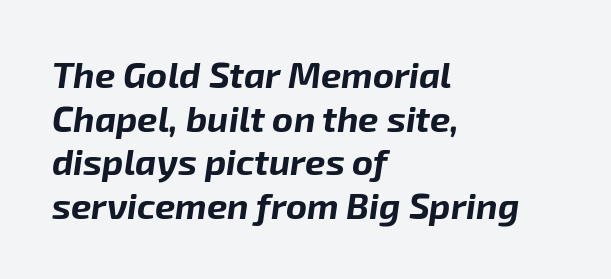
Which margin do the lines hug? The left one — the right edge is uneven. Notice how the stems are inclined rather than vertical — that's the hallmark of italics. Words float on clear page, feet unadorned. Spacing verdict: proportional, widths tailored to each character. The tracking reads as untouched default to a designer's eye. Heft: maximum for text — a bold.
